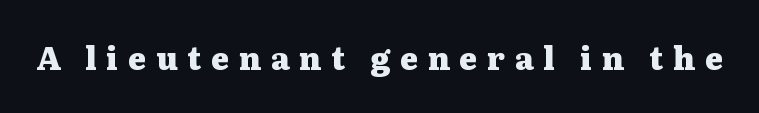
Nobody drew a line under any word here. Typesetter's note: full bold, strokes at maximum text heaviness. The passage shown is typed in a proportional face where columns would drift. To sum up the face: it has serifs.
